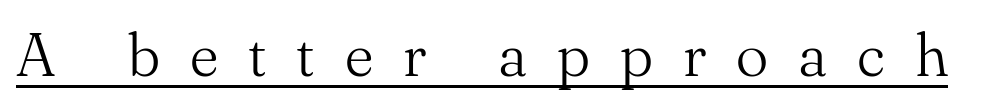
The image shows 61 px light serif type, upright; set unusually wide letter spacing (+0.49 em), underlined; medium stroke contrast and a small x-height.
